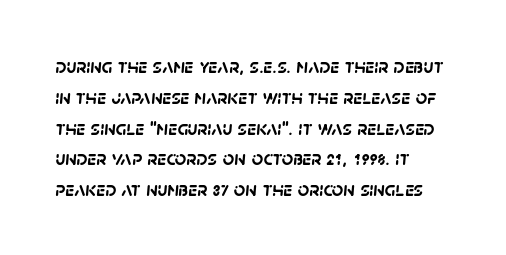
Q: Is the text bold? A: Yes.
Q: Is the text underlined? A: No.
Q: How is the paragraph aligned? A: Left-aligned.
Q: Is the spacing between letters normal or unusually wide? A: Normal.
Q: Is the spacing between lines tight, normal or loose? A: Normal.
